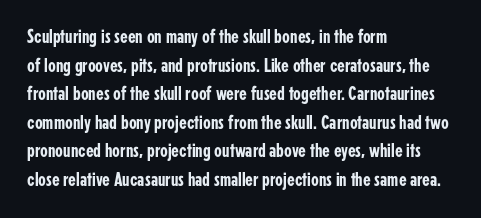
The image shows 20 px text type, upright; set left-aligned, normal line spacing (1.43x), normal letter spacing, not underlined.
